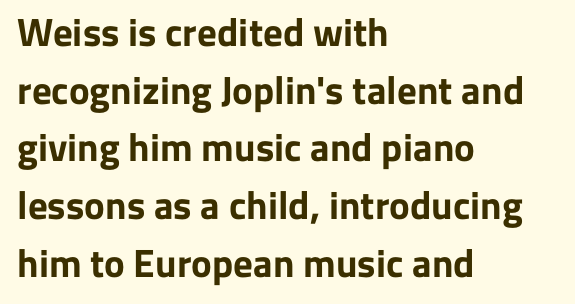
{"serif": "no", "italic": "no", "bold": "yes", "weight": "bold", "width": "normal", "stroke_contrast": "low", "x_height": "medium", "monospaced": "no", "underline": "no", "align": "left", "line_spacing": "normal", "line_spacing_ratio": 1.48, "letter_spacing": "normal", "letter_spacing_em": 0.0, "glyph_px": 39}
